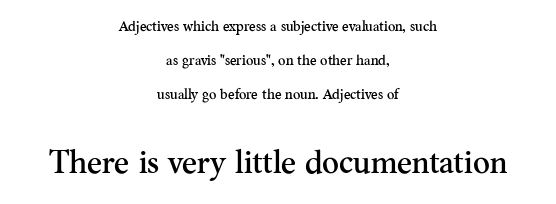
Type size steps up from the first block to the second. The zone under the glyphs is completely vacant. These lines are composed in type with serifs. Observe the ordinary spacing: letters are neighbours, not strangers.
